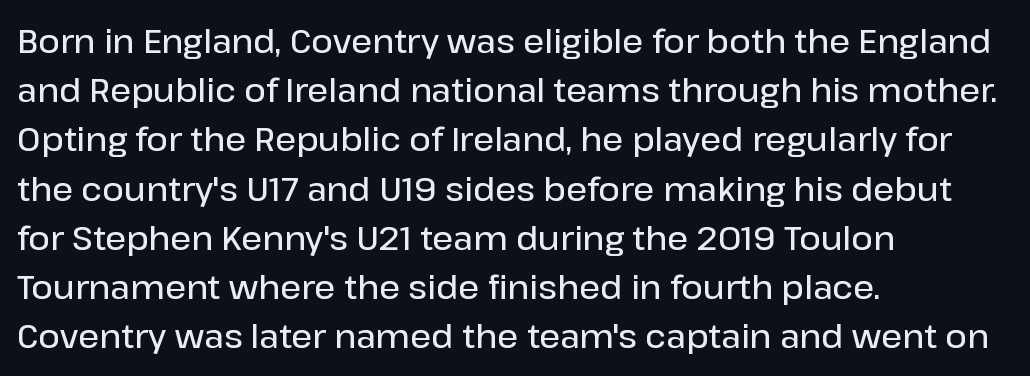
The image shows 33 px semibold sans-serif type, upright; set left-aligned, normal line spacing (1.49x), normal letter spacing, not underlined; low stroke contrast and a medium x-height.
